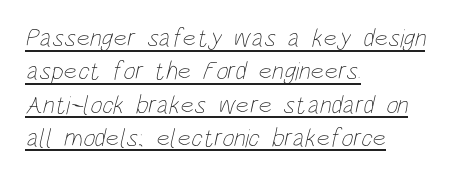
{"bold": "no", "underline": "yes", "align": "left", "line_spacing": "normal", "line_spacing_ratio": 1.28, "letter_spacing": "normal", "letter_spacing_em": 0.0, "glyph_px": 26}
